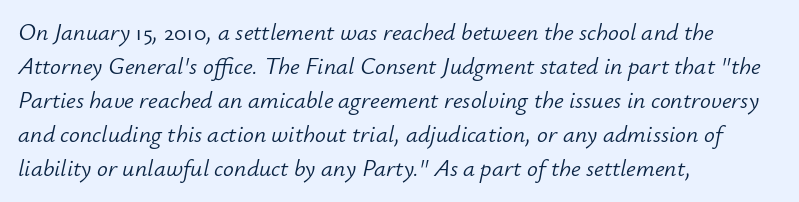
These lines stack with their left ends in a neat column. Default kerning and tracking; the words read as compact shapes. The space between consecutive lines is moderate. Underline: absent. The passage shown is not bold in any degree. Rendered with sloped, italic letterforms.
